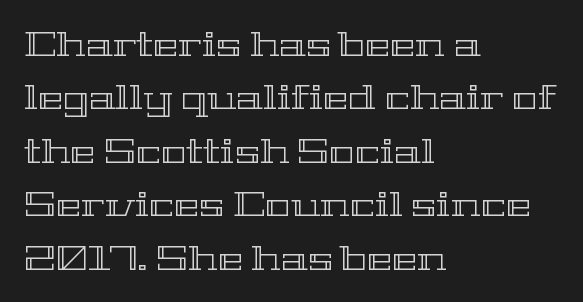
The image shows 34 px wide type, upright; set left-aligned, normal line spacing (1.57x), normal letter spacing, not underlined; a medium x-height.
